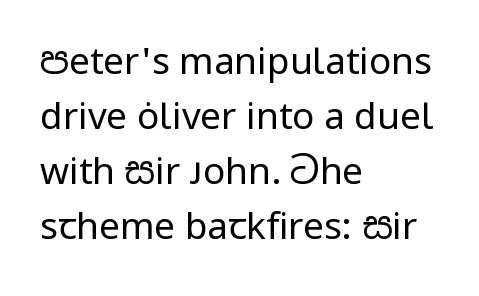
Counters stay open thanks to moderate or lighter strokes. Observe the absence of serifs on each vertical stroke in this sample. Rendered with straight, roman letterforms. The compositor pushed each line to the left boundary.
